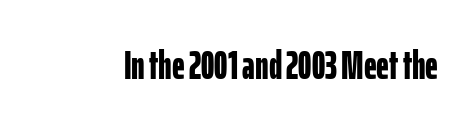
{"serif": "no", "italic": "no", "bold": "yes", "weight": "bold", "width": "condensed", "stroke_contrast": "low", "x_height": "medium", "monospaced": "no", "underline": "no", "letter_spacing": "normal", "letter_spacing_em": 0.0, "glyph_px": 40}
